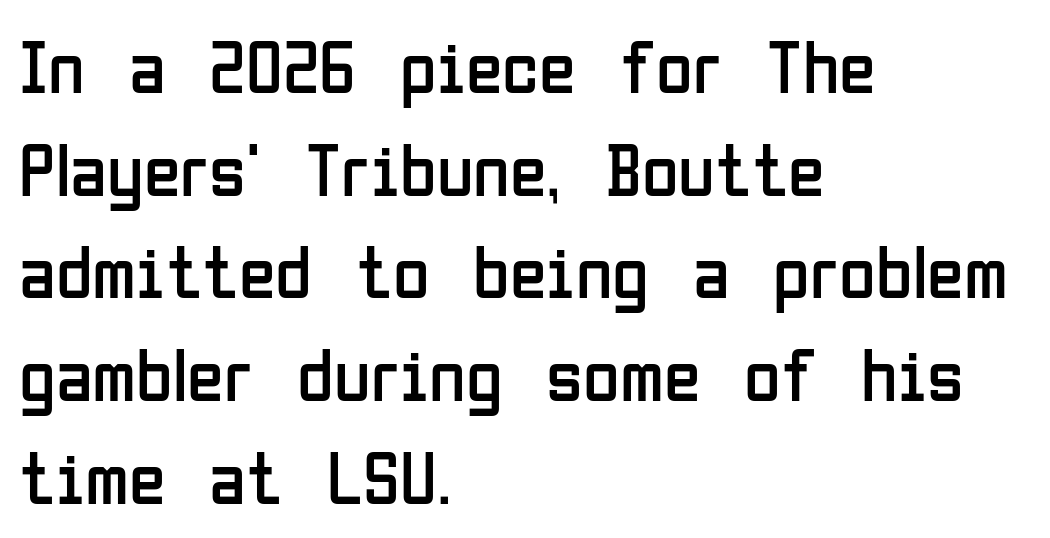
Q: Is the text bold? A: No.
Q: Is the text italic (slanted)? A: No, it is upright.
Q: Is the typeface a serif or a sans-serif typeface? A: Sans-serif.
Q: Is the text underlined? A: No.
Q: How is the paragraph aligned? A: Left-aligned.
Q: Is the spacing between letters normal or unusually wide? A: Normal.
Q: Is the spacing between lines tight, normal or loose? A: Normal.
Q: Width (condensed, normal, or wide)? A: Condensed.
Q: Stroke contrast? A: Low.
Q: x-height? A: Medium.
Q: Monospaced? A: No.
